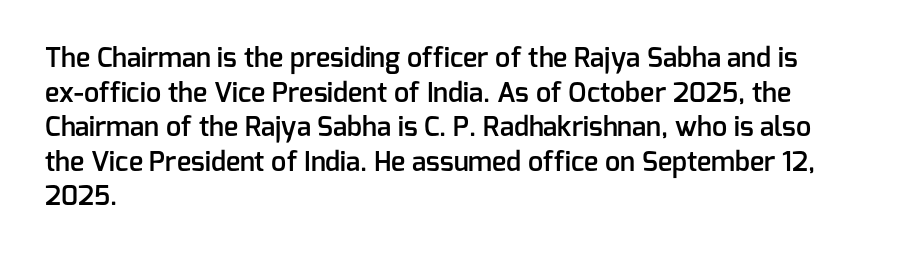
Q: Is the text bold? A: Semi-bold.
Q: Is the text italic (slanted)? A: No, it is upright.
Q: Is the text underlined? A: No.
Q: How is the paragraph aligned? A: Left-aligned.
Q: Is the spacing between letters normal or unusually wide? A: Normal.
Q: Is the spacing between lines tight, normal or loose? A: Normal.
